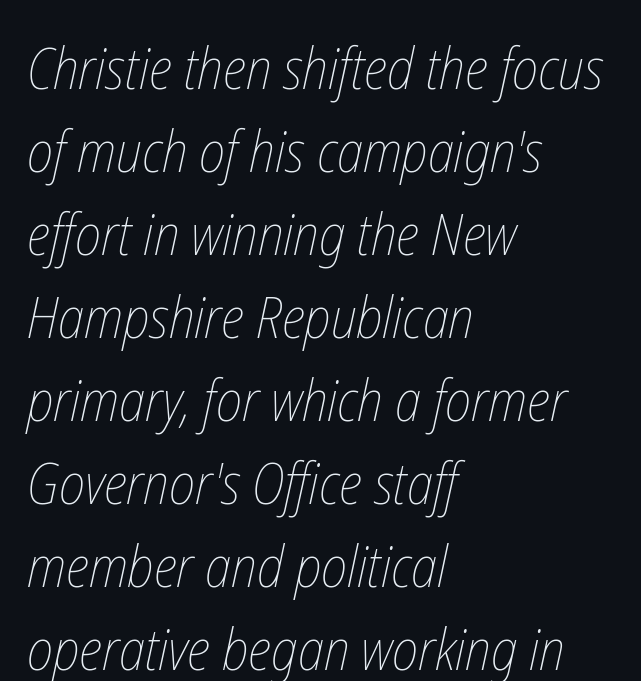
Q: Is the text bold? A: No.
Q: Is the text underlined? A: No.
Q: How is the paragraph aligned? A: Left-aligned.
Q: Is the spacing between letters normal or unusually wide? A: Normal.
Q: Is the spacing between lines tight, normal or loose? A: Normal.
Q: Width (condensed, normal, or wide)? A: Condensed.
Q: Stroke contrast? A: Low.
Q: x-height? A: Medium.
Q: Monospaced? A: No.
